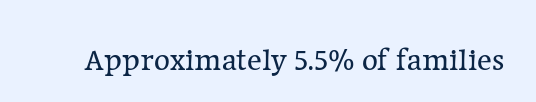
Posture: straight, roman, zero tilt. Decoration check: the copy has no underline. Typographically, this falls in the serif category. The rendering uses natural spacing where letterforms have individual widths. Caption: standard tracking, unaltered.
